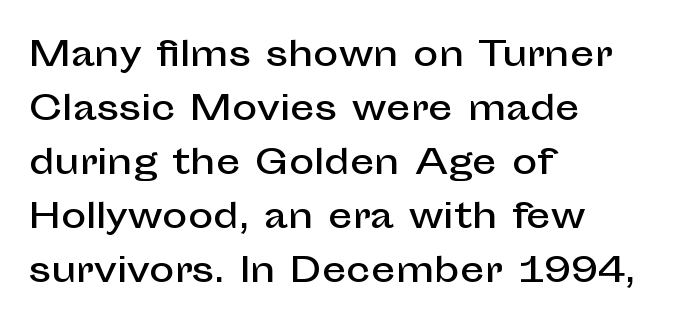
Q: Is the text italic (slanted)? A: No, it is upright.
Q: Is the typeface a serif or a sans-serif typeface? A: Sans-serif.
Q: Is the text underlined? A: No.
Q: How is the paragraph aligned? A: Left-aligned.
Q: Is the spacing between letters normal or unusually wide? A: Normal.
Q: Is the spacing between lines tight, normal or loose? A: Normal.
Q: Width (condensed, normal, or wide)? A: Normal.
Q: Stroke contrast? A: Low.
Q: x-height? A: Medium.
Q: Monospaced? A: No.
